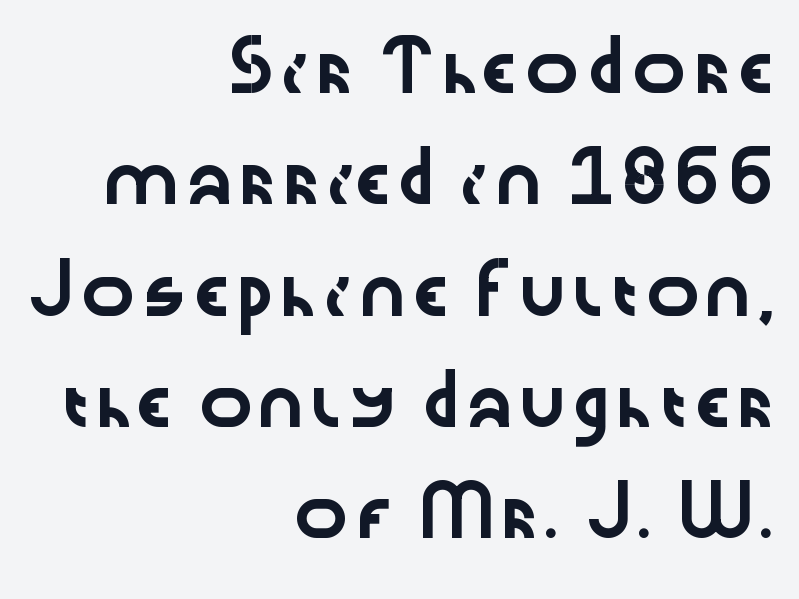
Q: Is the text italic (slanted)? A: No, it is upright.
Q: Is the typeface a serif or a sans-serif typeface? A: Sans-serif.
Q: Is the text underlined? A: No.
Q: How is the paragraph aligned? A: Right-aligned.
Q: Is the spacing between letters normal or unusually wide? A: Normal.
Q: Is the spacing between lines tight, normal or loose? A: Loose.
Q: Width (condensed, normal, or wide)? A: Wide.
Q: Stroke contrast? A: Low.
Q: x-height? A: Medium.
Q: Monospaced? A: No.
